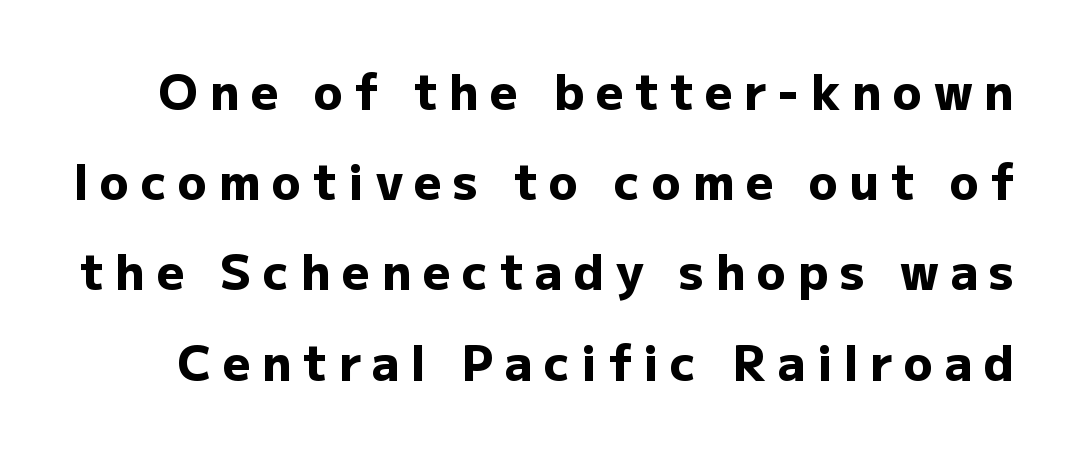
Q: Is the text bold? A: Yes.
Q: Is the text italic (slanted)? A: No, it is upright.
Q: Is the typeface a serif or a sans-serif typeface? A: Sans-serif.
Q: Is the text underlined? A: No.
Q: Is the spacing between letters normal or unusually wide? A: Unusually wide.
Q: Width (condensed, normal, or wide)? A: Normal.
Q: Stroke contrast? A: Low.
Q: x-height? A: Medium.
Q: Monospaced? A: No.
